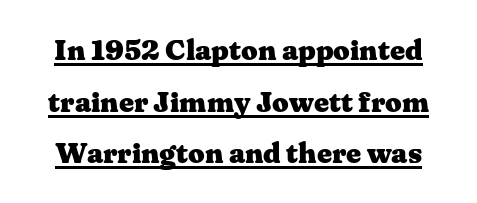
The passage shown is typeset with a serif family. On the weight axis this lands at bold, roughly 700. The rendering uses the underline text-decoration. Nope, not italic — everything's standing straight. Compared with typical body copy, the letter spacing here is the same.
